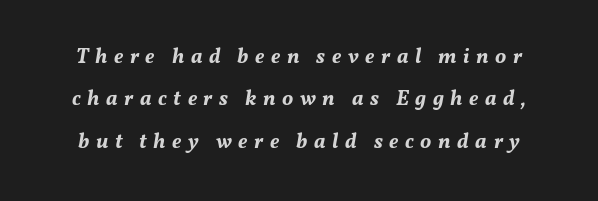
{"italic": "yes", "lean": "right", "slant_degrees": 11, "bold": "yes", "underline": "no", "line_spacing": "loose", "line_spacing_ratio": 2.02, "letter_spacing": "wide", "letter_spacing_em": 0.31, "glyph_px": 21}
